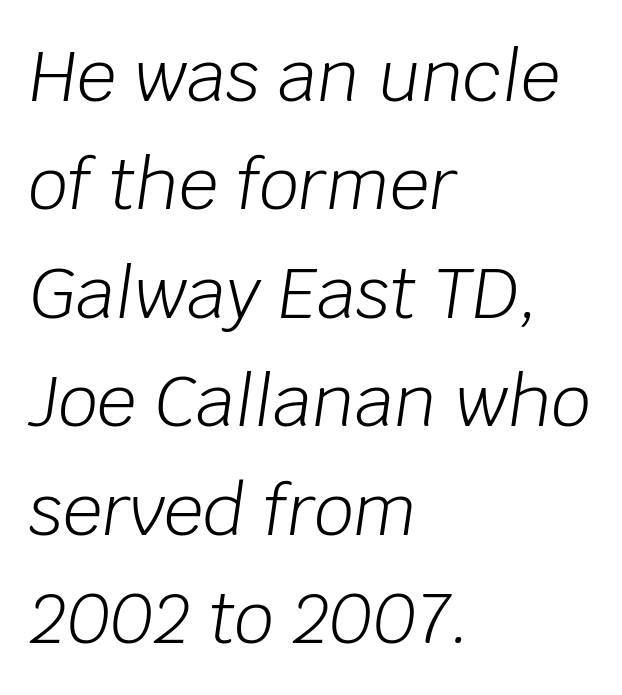
The image shows 70 px light type, italic (leaning right); set left-aligned, normal line spacing (1.55x), normal letter spacing, not underlined; low stroke contrast and a large x-height.
